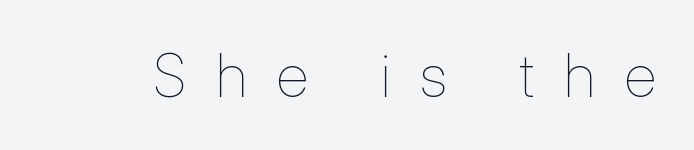
The glyphs are unaccompanied by any horizontal stroke below them. Style check: upright. A typesetter would call this proportional, since set widths differ per character. The font is comparable to plain body text, perhaps lighter. Students, note that the glyphs here are deliberately spaced far apart.
